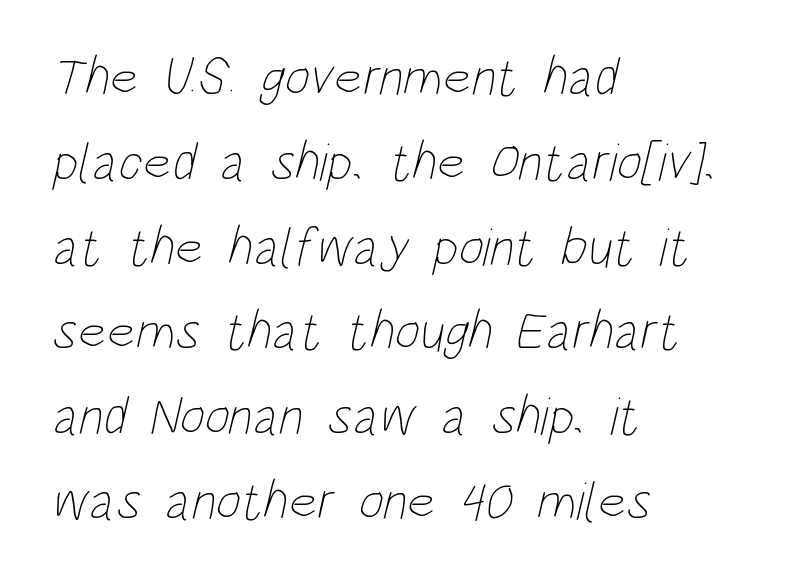
The image shows 54 px thin, condensed type; set left-aligned, normal line spacing (1.57x), normal letter spacing, not underlined; low stroke contrast and a large x-height.
